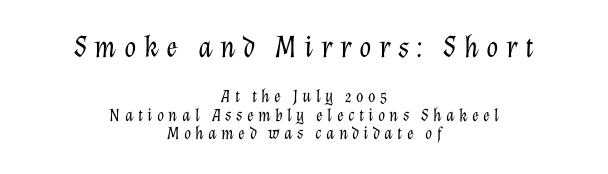
Q: Is the text bold? A: No.
Q: Is the text italic (slanted)? A: Yes, it leans right by about 12 degrees.
Q: Is the text underlined? A: No.
Q: How is the paragraph aligned? A: Centered.
Q: Is the spacing between letters normal or unusually wide? A: Unusually wide.
Q: Is the spacing between lines tight, normal or loose? A: Tight.
Q: Which block of text is set in a larger size, the first (top) or the second (bottom)? A: The first (top) one.
Q: Width (condensed, normal, or wide)? A: Normal.
Q: Stroke contrast? A: Low.
Q: x-height? A: Medium.
Q: Monospaced? A: No.
